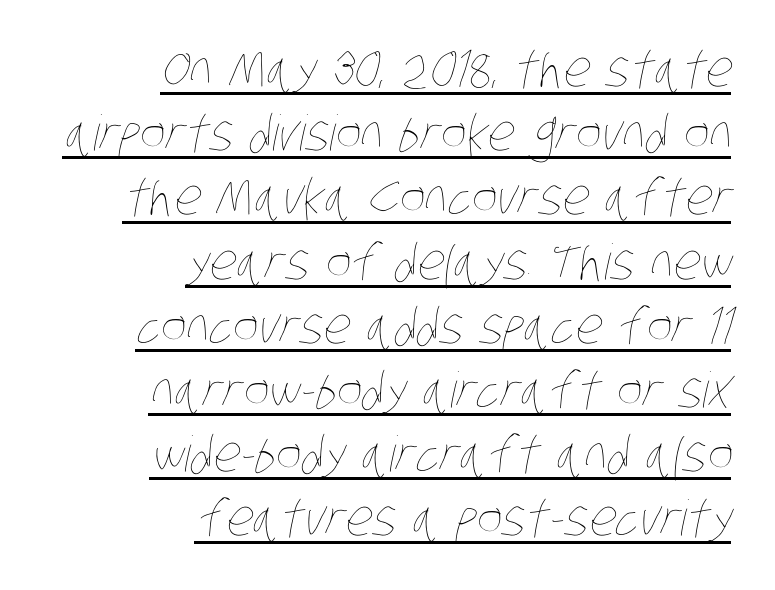
{"bold": "no", "weight": "thin", "width": "condensed", "stroke_contrast": "low", "x_height": "large", "monospaced": "no", "underline": "yes", "align": "right", "line_spacing": "normal", "line_spacing_ratio": 1.31, "letter_spacing": "normal", "letter_spacing_em": 0.0, "glyph_px": 49}
